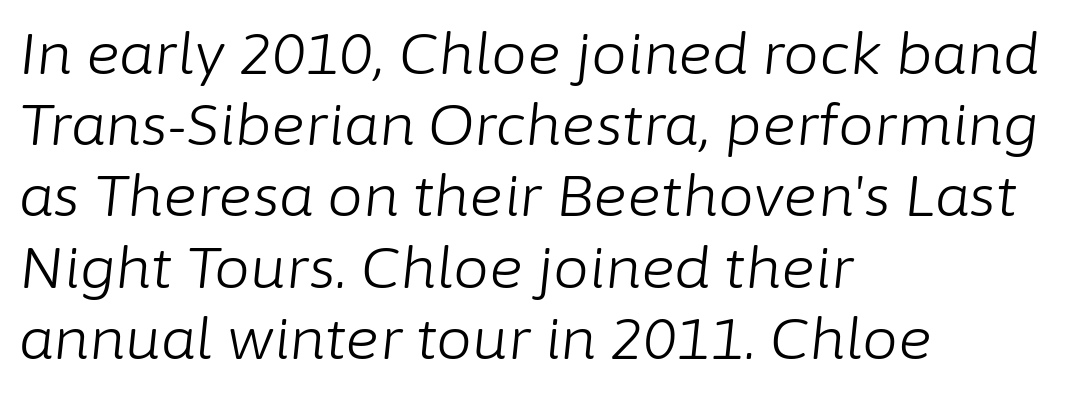
Q: Is the text bold? A: No.
Q: Is the text italic (slanted)? A: Yes, it leans right by about 6 degrees.
Q: Is the text underlined? A: No.
Q: How is the paragraph aligned? A: Left-aligned.
Q: Is the spacing between letters normal or unusually wide? A: Normal.
Q: Is the spacing between lines tight, normal or loose? A: Normal.
Q: Width (condensed, normal, or wide)? A: Normal.
Q: Stroke contrast? A: Low.
Q: x-height? A: Medium.
Q: Monospaced? A: No.
